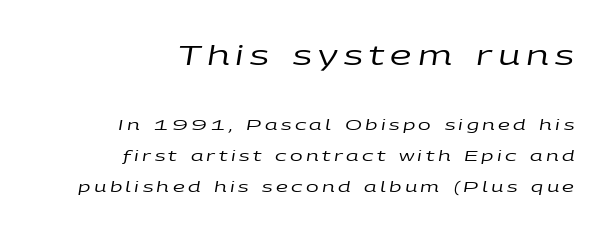
The horizontal fit of the characters is loose and conspicuously gappy. Baseline-to-baseline distance is far greater than the letter height. The emphasis by scale lands on block number one, above. The lines are quadded right.
